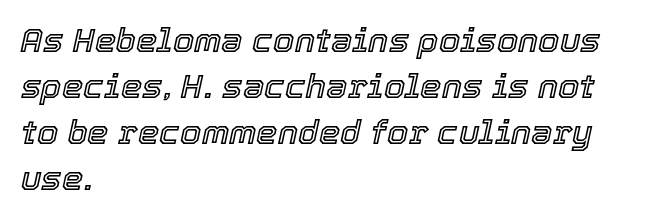
The image shows 34 px text type, italic (leaning right); set left-aligned, normal line spacing (1.35x), normal letter spacing, not underlined; a medium x-height.
